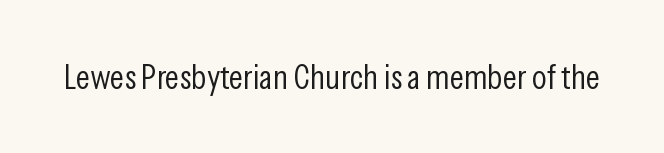
Q: Is the text bold? A: No.
Q: Is the text italic (slanted)? A: No, it is upright.
Q: Is the typeface a serif or a sans-serif typeface? A: Sans-serif.
Q: Is the text underlined? A: No.
Q: Is the spacing between letters normal or unusually wide? A: Normal.
Q: Width (condensed, normal, or wide)? A: Condensed.
Q: Stroke contrast? A: Low.
Q: x-height? A: Medium.
Q: Monospaced? A: No.
